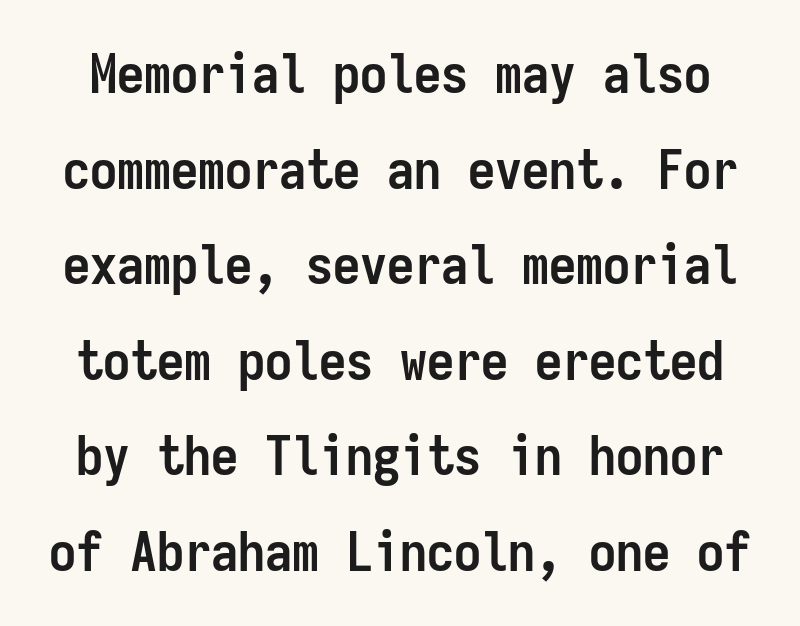
Q: Is the text bold? A: Yes.
Q: Is the text italic (slanted)? A: No, it is upright.
Q: Is the typeface a serif or a sans-serif typeface? A: Sans-serif.
Q: Is the text underlined? A: No.
Q: Is the spacing between letters normal or unusually wide? A: Normal.
Q: Width (condensed, normal, or wide)? A: Condensed.
Q: Stroke contrast? A: Low.
Q: x-height? A: Medium.
Q: Monospaced? A: Yes.
